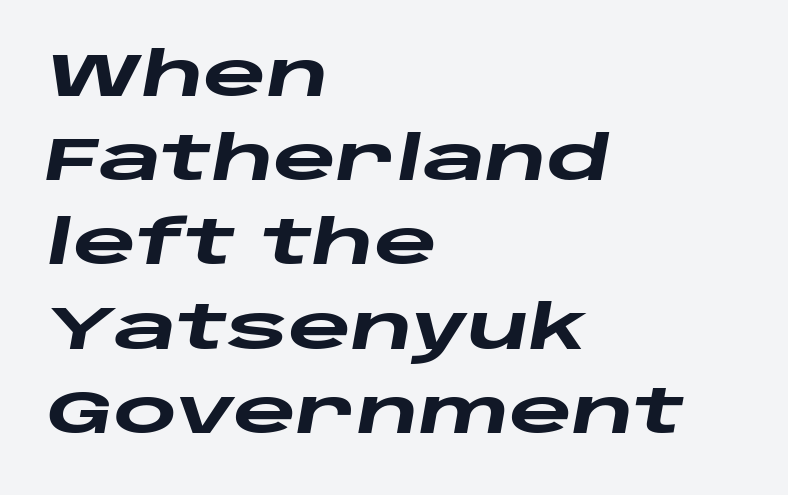
{"italic": "yes", "lean": "right", "slant_degrees": 10, "bold": "yes", "weight": "heavy", "width": "wide", "stroke_contrast": "low", "x_height": "large", "monospaced": "no", "underline": "no", "align": "left", "line_spacing": "normal", "line_spacing_ratio": 1.38, "letter_spacing": "normal", "letter_spacing_em": 0.0, "glyph_px": 61}
